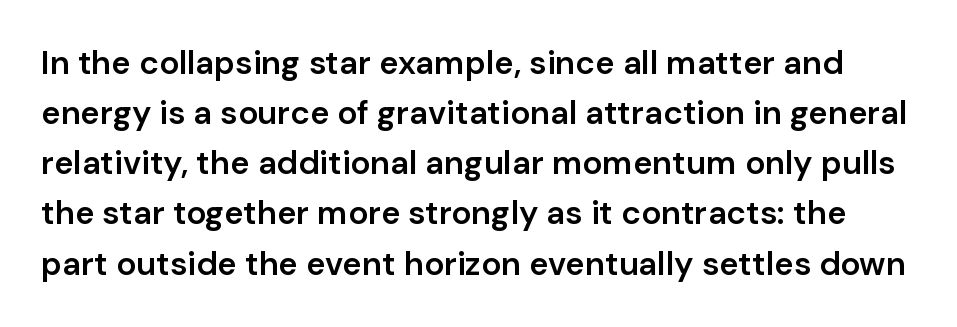
The image shows 33 px semibold sans-serif type, upright; set normal line spacing (1.52x), normal letter spacing, not underlined; low stroke contrast and a medium x-height.
